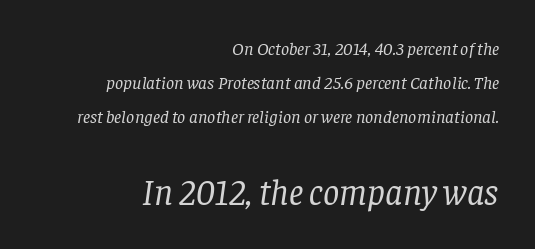
{"serif": "yes", "italic": "yes", "lean": "right", "slant_degrees": 8, "bold": "no", "weight": "regular", "width": "normal", "stroke_contrast": "low", "x_height": "large", "monospaced": "no", "underline": "no", "align": "right", "line_spacing_ratio": 1.89, "letter_spacing": "normal", "letter_spacing_em": 0.0, "larger_block": "second", "size_ratio": 2.0, "glyph_px": 36}
